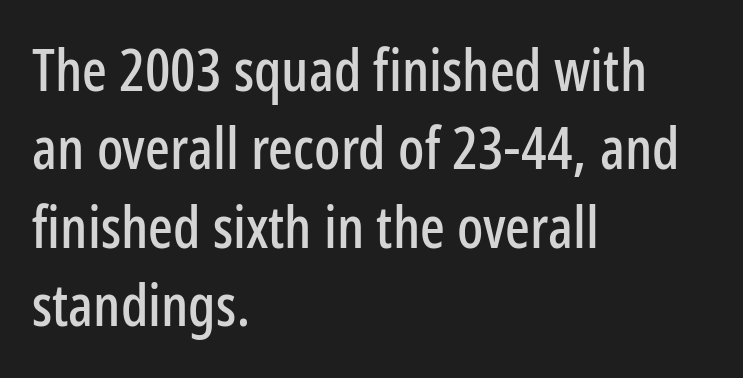
{"serif": "no", "italic": "no", "width": "condensed", "stroke_contrast": "low", "x_height": "medium", "monospaced": "no", "underline": "no", "align": "left", "line_spacing": "normal", "line_spacing_ratio": 1.35, "letter_spacing": "normal", "letter_spacing_em": 0.0, "glyph_px": 58}
